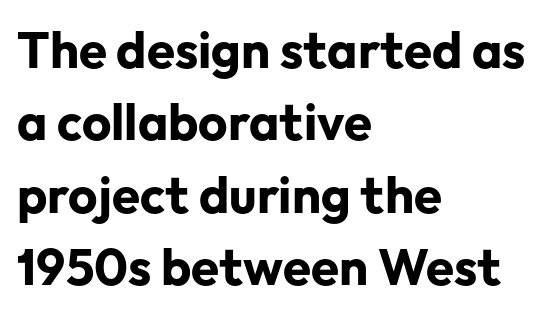
The image shows 51 px bold sans-serif type, upright; set left-aligned, normal line spacing (1.42x), normal letter spacing, not underlined; low stroke contrast and a medium x-height.
